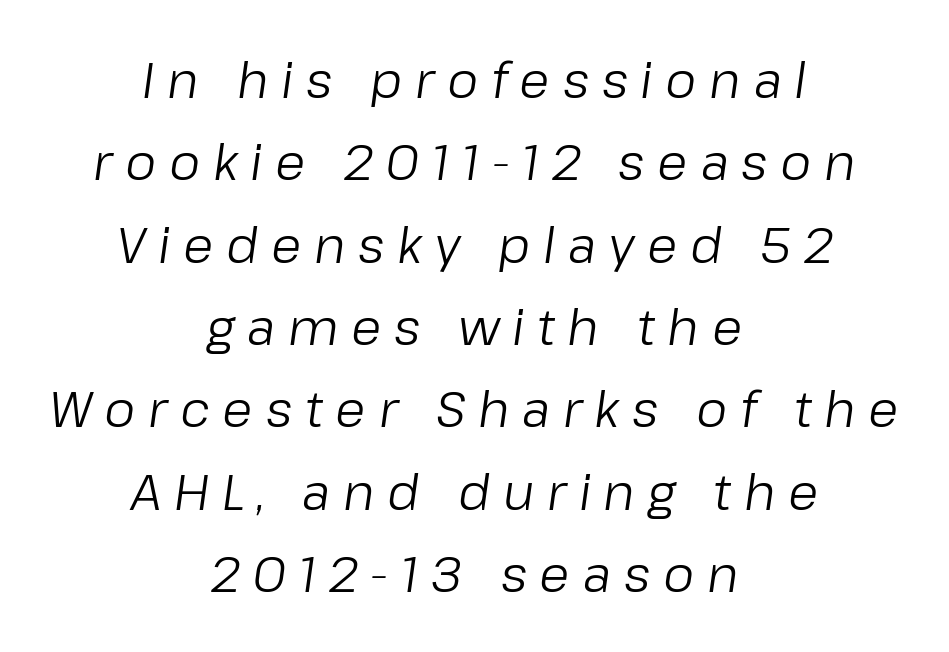
{"italic": "yes", "lean": "right", "slant_degrees": 8, "bold": "no", "weight": "regular", "width": "normal", "stroke_contrast": "low", "x_height": "medium", "monospaced": "no", "underline": "no", "align": "center", "line_spacing": "normal", "line_spacing_ratio": 1.68, "letter_spacing": "wide", "letter_spacing_em": 0.26, "glyph_px": 49}
